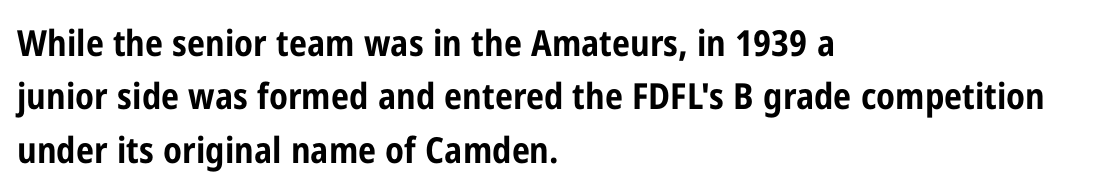
{"serif": "no", "italic": "no", "bold": "yes", "weight": "bold", "width": "condensed", "stroke_contrast": "low", "x_height": "medium", "monospaced": "no", "underline": "no", "align": "left", "line_spacing": "normal", "line_spacing_ratio": 1.48, "letter_spacing": "normal", "letter_spacing_em": 0.0, "glyph_px": 36}
